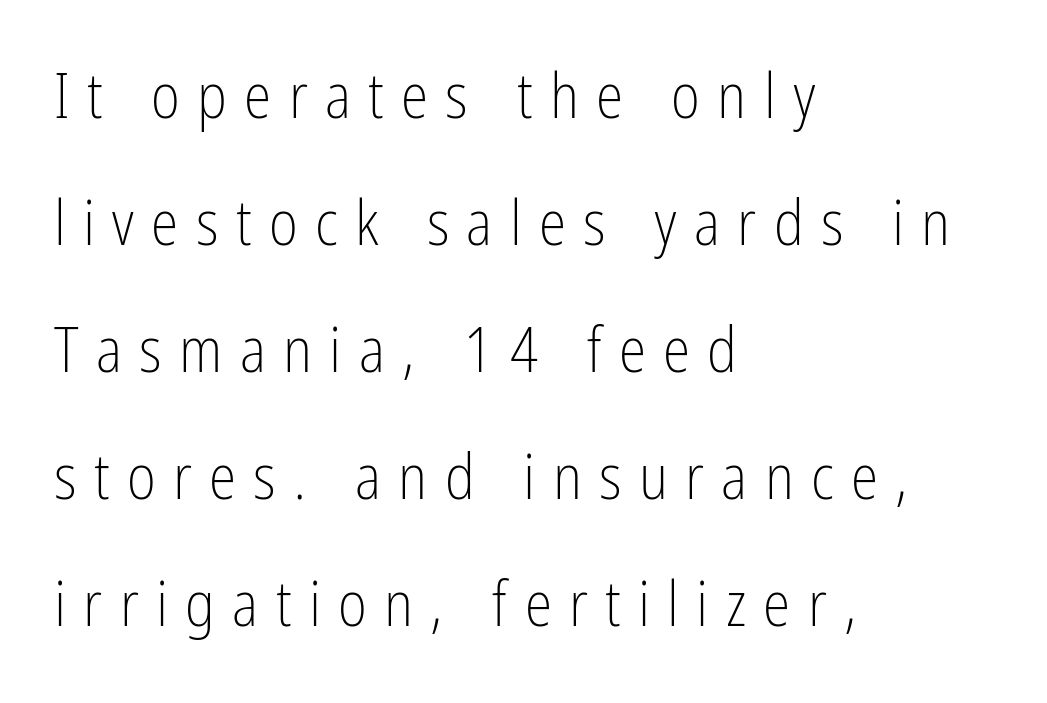
{"serif": "no", "italic": "no", "bold": "no", "weight": "light", "width": "condensed", "stroke_contrast": "low", "x_height": "medium", "monospaced": "no", "underline": "no", "align": "left", "line_spacing": "loose", "line_spacing_ratio": 2.05, "letter_spacing": "wide", "letter_spacing_em": 0.28, "glyph_px": 62}
